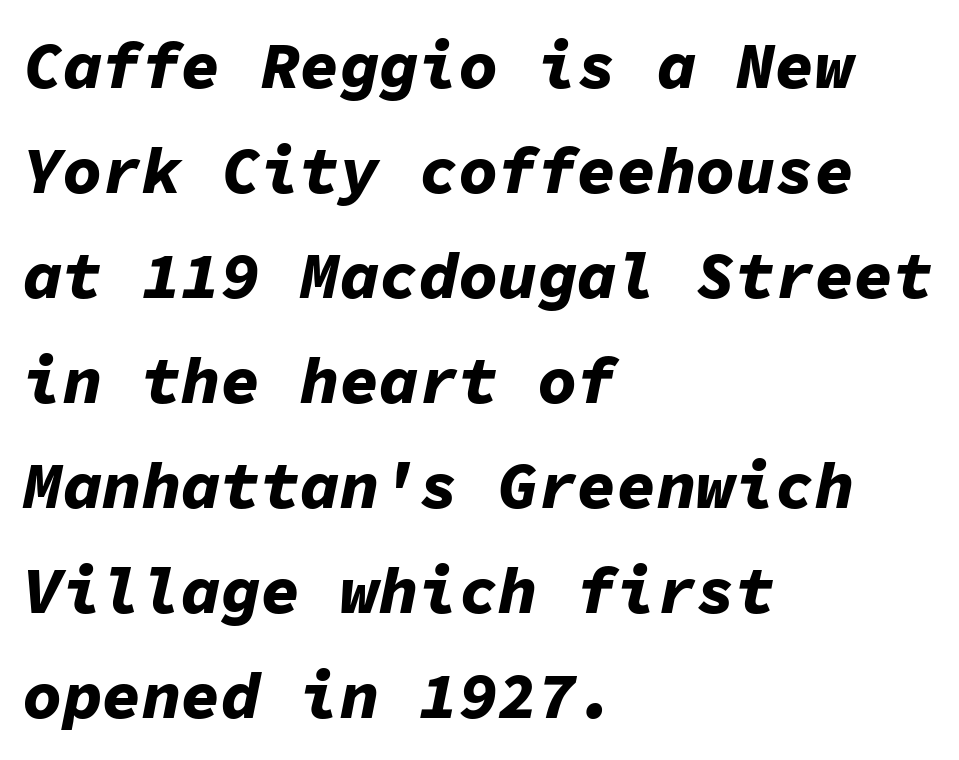
{"italic": "yes", "lean": "right", "slant_degrees": 11, "bold": "yes", "weight": "bold", "width": "normal", "stroke_contrast": "low", "x_height": "medium", "monospaced": "yes", "underline": "no", "align": "left", "line_spacing": "normal", "line_spacing_ratio": 1.59, "letter_spacing": "normal", "letter_spacing_em": 0.0, "glyph_px": 66}
